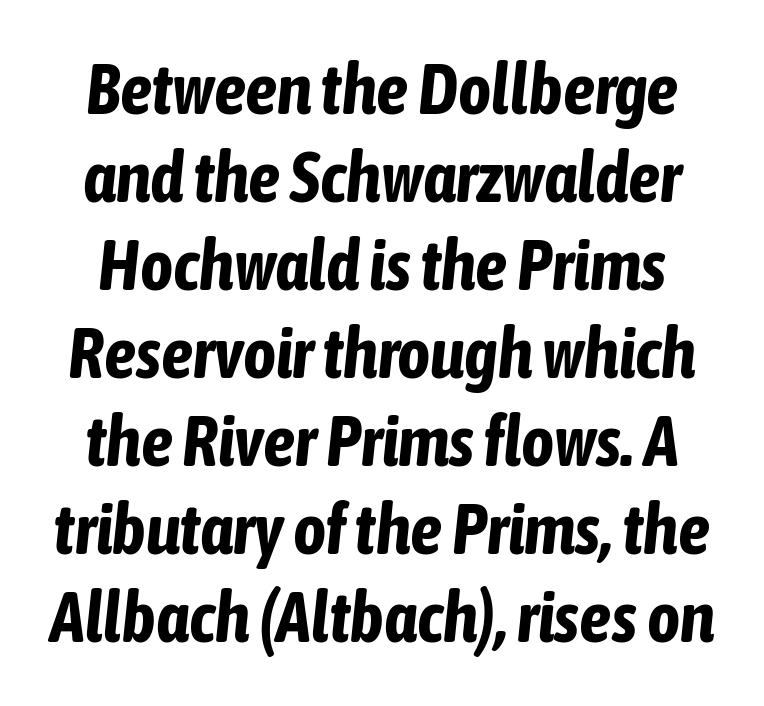
Do the characters align in a grid? No, the font is proportional. Descender tails drop into unmarked territory. Tall strokes in this sample are angled rather than plumb. Emphasis by weight is at full strength: bold. How are the letters spaced? Ordinarily, with no added tracking.
